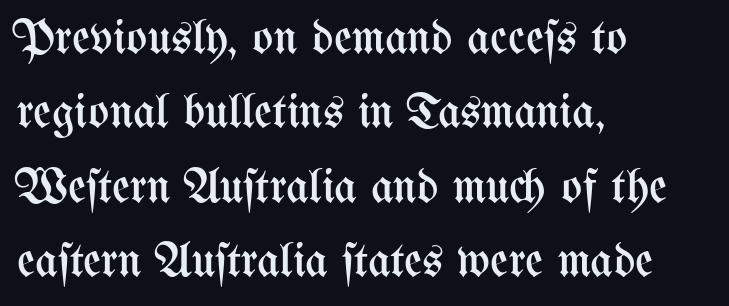
{"italic": "no", "bold": "no", "weight": "regular", "width": "condensed", "stroke_contrast": "medium", "x_height": "medium", "monospaced": "no", "underline": "no", "align": "left", "line_spacing": "normal", "line_spacing_ratio": 1.52, "letter_spacing": "normal", "letter_spacing_em": 0.0, "glyph_px": 49}
